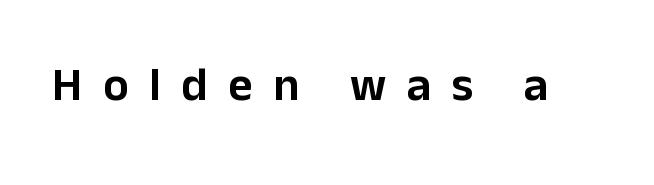
The image shows 47 px sans-serif type, upright; set unusually wide letter spacing (+0.44 em), not underlined; low stroke contrast and a medium x-height.
